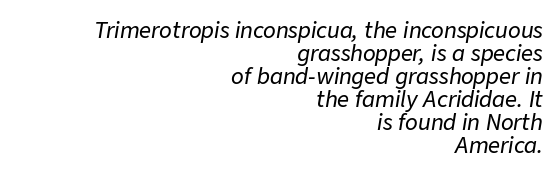
{"italic": "yes", "lean": "right", "slant_degrees": 9, "underline": "no", "align": "right", "line_spacing": "tight", "line_spacing_ratio": 1.1, "letter_spacing": "normal", "letter_spacing_em": 0.0, "glyph_px": 21}
